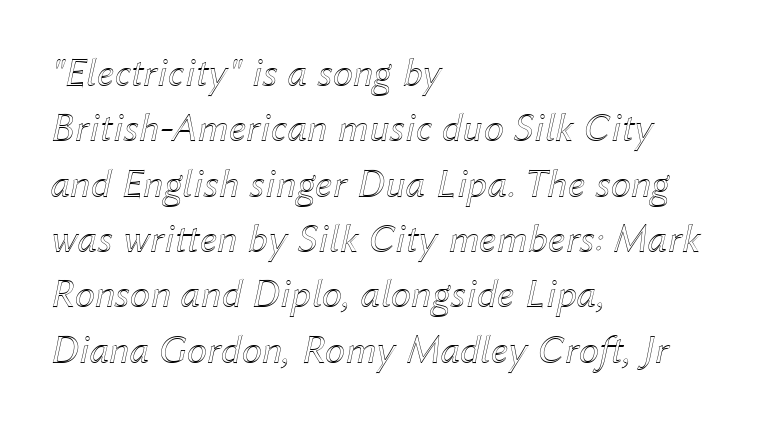
The image shows 41 px text type, italic (leaning right); set left-aligned, normal line spacing (1.35x), normal letter spacing, not underlined; a medium x-height.
